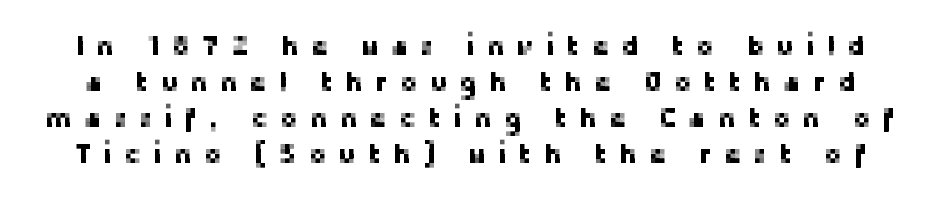
{"italic": "no", "underline": "no", "line_spacing": "normal", "line_spacing_ratio": 1.33, "letter_spacing": "wide", "letter_spacing_em": 0.43, "glyph_px": 27}
